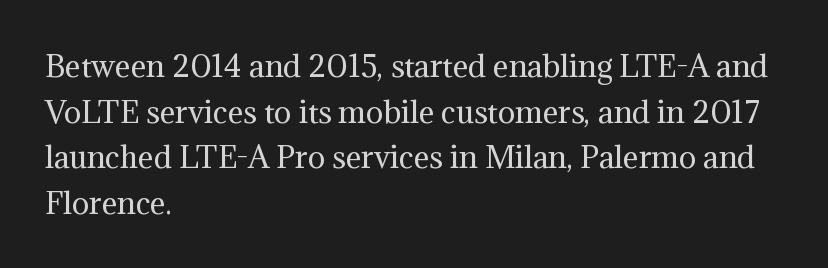
Q: Is the text bold? A: No.
Q: Is the text italic (slanted)? A: No, it is upright.
Q: Is the typeface a serif or a sans-serif typeface? A: Serif.
Q: Is the text underlined? A: No.
Q: How is the paragraph aligned? A: Left-aligned.
Q: Is the spacing between letters normal or unusually wide? A: Normal.
Q: Is the spacing between lines tight, normal or loose? A: Normal.
Q: Width (condensed, normal, or wide)? A: Normal.
Q: Stroke contrast? A: Medium.
Q: x-height? A: Medium.
Q: Monospaced? A: No.
